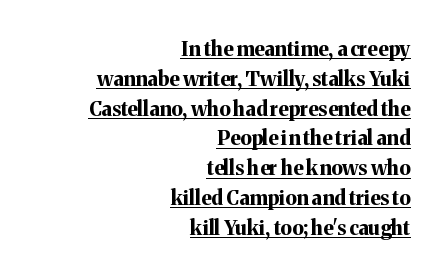
The image shows 20 px bold type, upright; set right-aligned, normal line spacing (1.49x), normal letter spacing, underlined.
